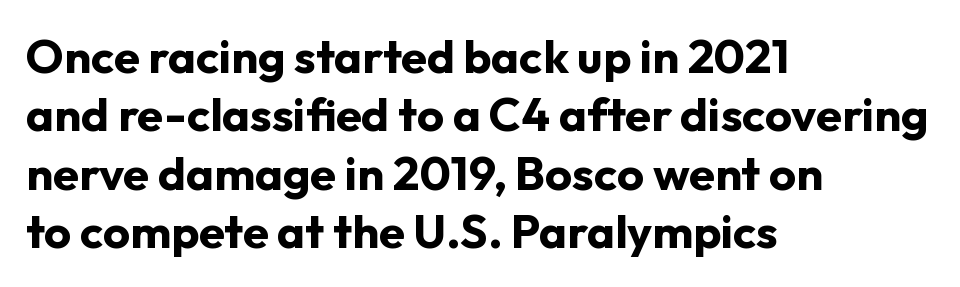
Q: Is the text bold? A: Yes.
Q: Is the text italic (slanted)? A: No, it is upright.
Q: Is the typeface a serif or a sans-serif typeface? A: Sans-serif.
Q: Is the text underlined? A: No.
Q: How is the paragraph aligned? A: Left-aligned.
Q: Is the spacing between letters normal or unusually wide? A: Normal.
Q: Width (condensed, normal, or wide)? A: Normal.
Q: Stroke contrast? A: Low.
Q: x-height? A: Medium.
Q: Monospaced? A: No.
